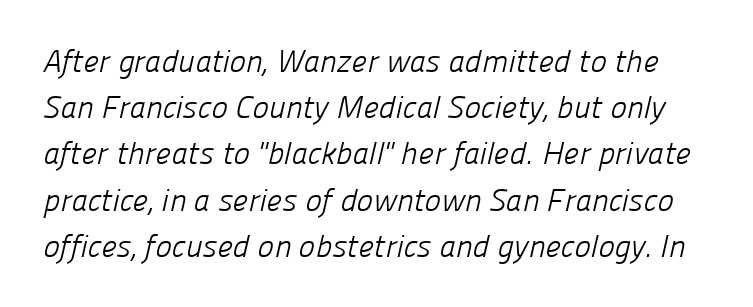
{"serif": "no", "bold": "no", "weight": "light", "width": "normal", "stroke_contrast": "low", "x_height": "medium", "monospaced": "no", "underline": "no", "line_spacing": "normal", "line_spacing_ratio": 1.49, "letter_spacing": "normal", "letter_spacing_em": 0.0, "glyph_px": 31}
